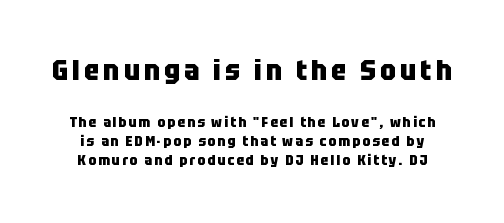
Q: Is the text bold? A: Yes.
Q: Is the text italic (slanted)? A: No, it is upright.
Q: Is the typeface a serif or a sans-serif typeface? A: Sans-serif.
Q: Is the text underlined? A: No.
Q: Is the spacing between lines tight, normal or loose? A: Normal.
Q: Which block of text is set in a larger size, the first (top) or the second (bottom)? A: The first (top) one.
Q: Width (condensed, normal, or wide)? A: Condensed.
Q: Stroke contrast? A: Low.
Q: x-height? A: Large.
Q: Monospaced? A: No.
